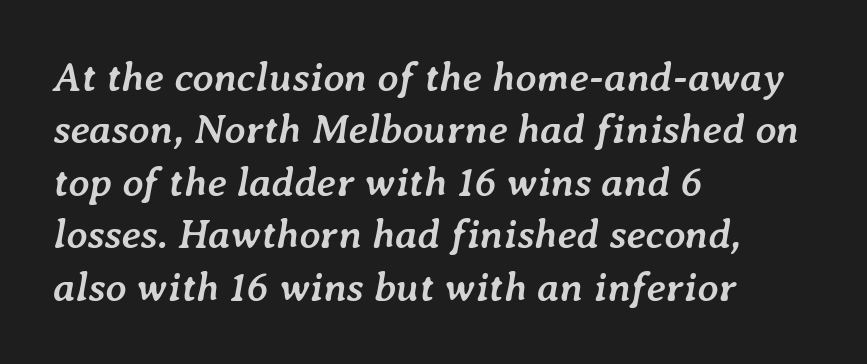
The image shows 41 px semibold type, italic (leaning right); set left-aligned, normal line spacing (1.28x), normal letter spacing, not underlined; low stroke contrast and a medium x-height.
